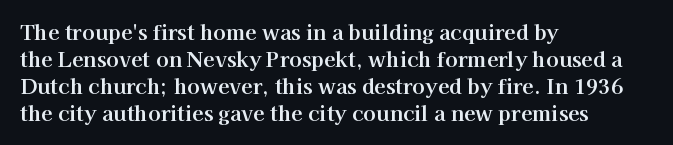
The image shows 21 px text type, upright; set left-aligned, normal line spacing (1.28x), normal letter spacing, not underlined.
